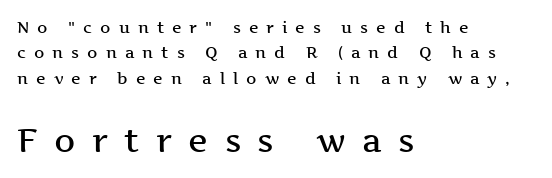
Q: Is the text bold? A: Semi-bold.
Q: Is the text italic (slanted)? A: No, it is upright.
Q: Is the typeface a serif or a sans-serif typeface? A: Serif.
Q: Is the text underlined? A: No.
Q: How is the paragraph aligned? A: Left-aligned.
Q: Is the spacing between letters normal or unusually wide? A: Unusually wide.
Q: Is the spacing between lines tight, normal or loose? A: Normal.
Q: Which block of text is set in a larger size, the first (top) or the second (bottom)? A: The second (bottom) one.
Q: Width (condensed, normal, or wide)? A: Wide.
Q: Stroke contrast? A: Medium.
Q: x-height? A: Medium.
Q: Monospaced? A: No.
